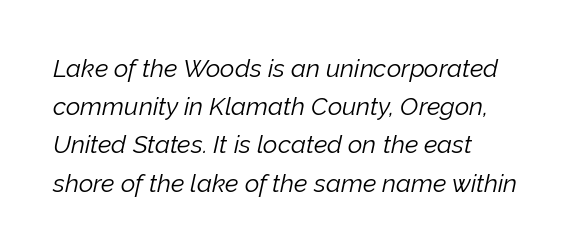
The image shows 25 px text type, italic (leaning right); set left-aligned, normal line spacing (1.53x), normal letter spacing, not underlined.
